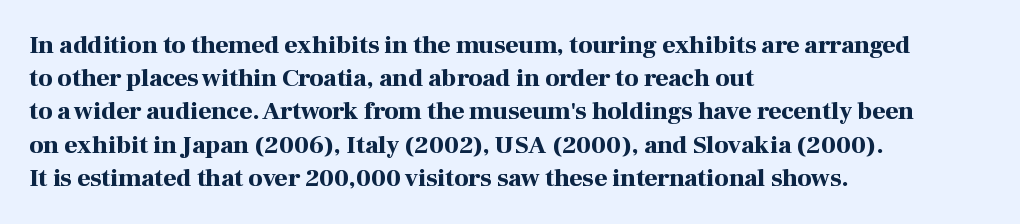
One-word summary of the alignment: left. Compared with an ordinary text face, these strokes are far heavier — a full bold. Interline gaps are of average width in this sample. Letter spacing: default. The baseline area is clear. The letters stand upright; this is a roman face.
